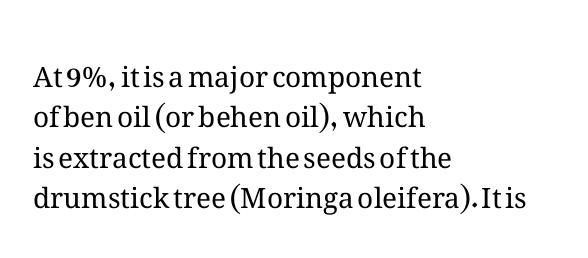
The image shows 28 px regular-weight type, upright; set left-aligned, normal line spacing (1.44x), normal letter spacing, not underlined; medium stroke contrast and a medium x-height.
